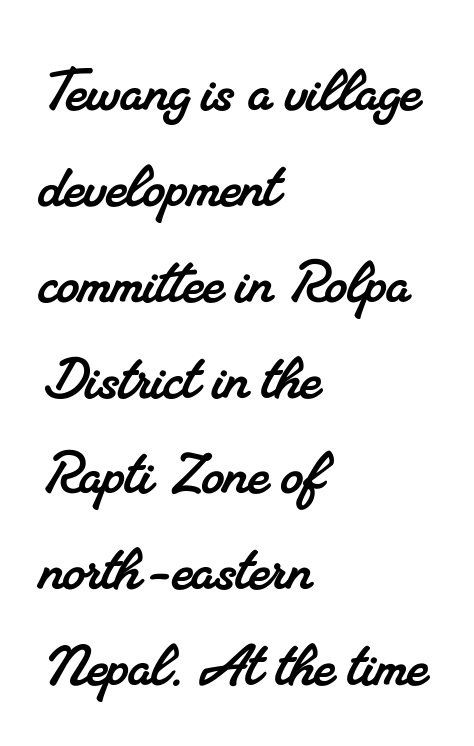
Normally led — the rows are evenly, conventionally spaced. Horizontal alignment here is leftward, the default for most running prose. Here the glyphs are tracked normally, forming tight word shapes. A typesetter would label this face a serif. Underlining? Definitely not there. Is this a fixed-width face? No — the glyphs have proportional, varying widths.
